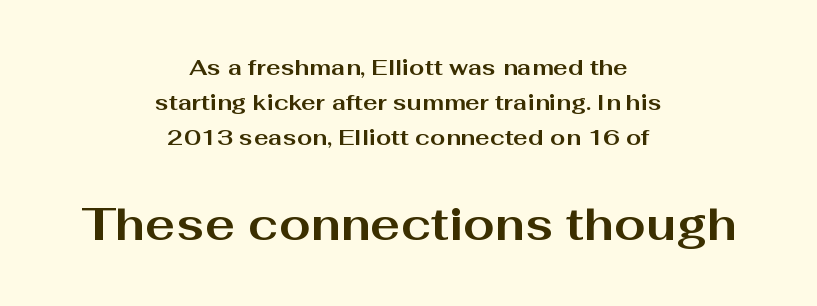
Q: Is the text bold? A: Yes.
Q: Is the text italic (slanted)? A: No, it is upright.
Q: Is the typeface a serif or a sans-serif typeface? A: Sans-serif.
Q: Is the text underlined? A: No.
Q: How is the paragraph aligned? A: Centered.
Q: Is the spacing between letters normal or unusually wide? A: Normal.
Q: Is the spacing between lines tight, normal or loose? A: Normal.
Q: Which block of text is set in a larger size, the first (top) or the second (bottom)? A: The second (bottom) one.
Q: Width (condensed, normal, or wide)? A: Wide.
Q: Stroke contrast? A: Medium.
Q: x-height? A: Medium.
Q: Monospaced? A: No.
